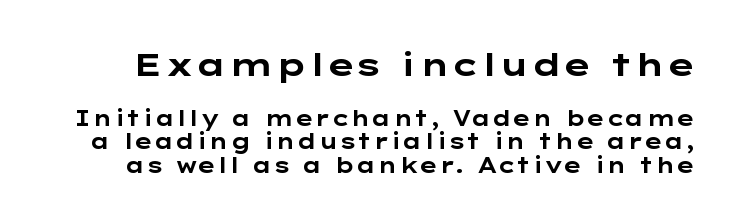
{"serif": "no", "italic": "no", "bold": "yes", "weight": "bold", "width": "wide", "stroke_contrast": "low", "x_height": "medium", "underline": "no", "line_spacing": "tight", "line_spacing_ratio": 1.11, "letter_spacing": "normal", "letter_spacing_em": 0.0, "larger_block": "first", "size_ratio": 1.52, "glyph_px": 32}
